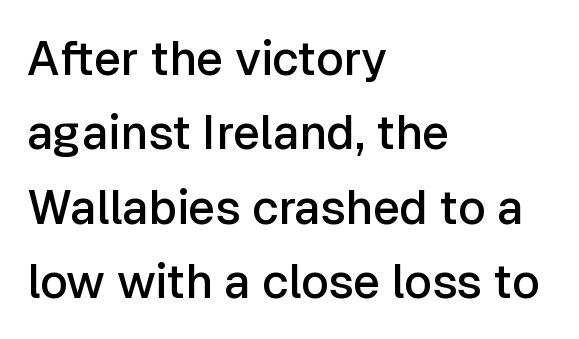
The image shows 47 px semibold sans-serif type, upright; set left-aligned, normal line spacing (1.58x), normal letter spacing, not underlined; low stroke contrast and a medium x-height.
